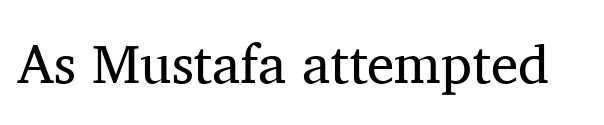
The image shows 55 px regular-weight serif type, upright; set normal letter spacing, not underlined; medium stroke contrast and a medium x-height.
